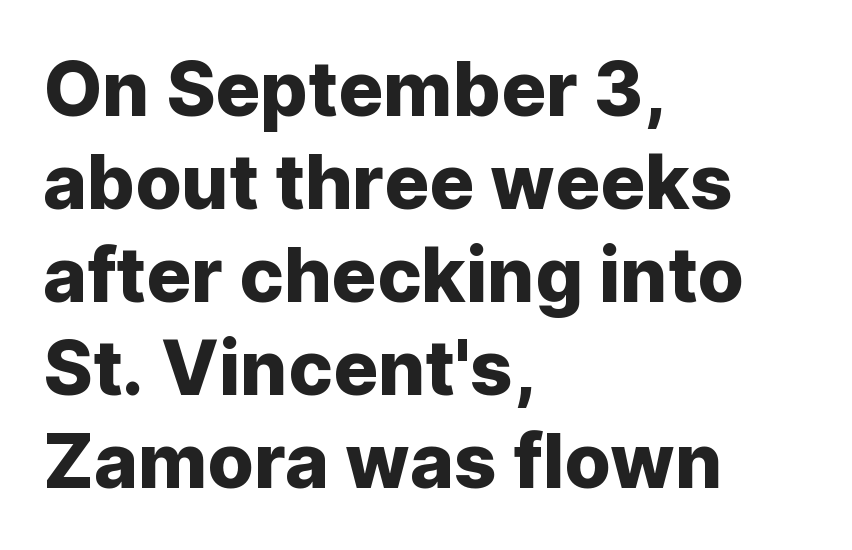
The image shows 75 px sans-serif type, upright; set left-aligned, line spacing 1.24x, normal letter spacing, not underlined; low stroke contrast and a medium x-height.
